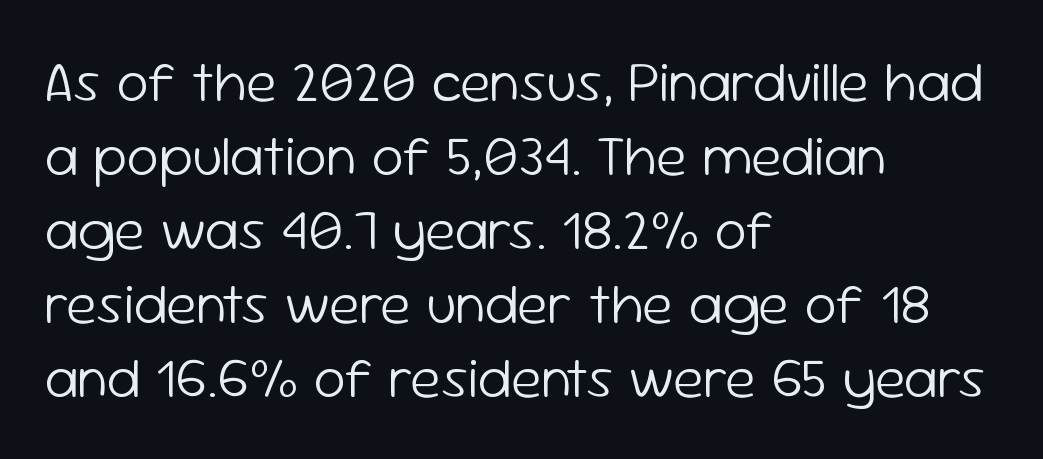
{"serif": "no", "italic": "no", "bold": "no", "weight": "light", "width": "normal", "stroke_contrast": "low", "x_height": "medium", "monospaced": "no", "underline": "no", "align": "left", "line_spacing": "normal", "line_spacing_ratio": 1.3, "letter_spacing": "normal", "letter_spacing_em": 0.0, "glyph_px": 57}
